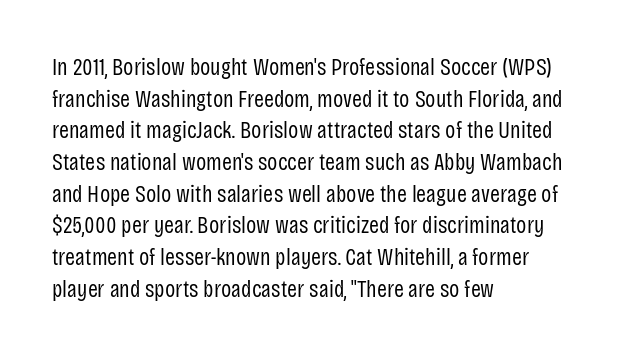
{"italic": "no", "bold": "no", "underline": "no", "align": "left", "line_spacing": "normal", "line_spacing_ratio": 1.32, "letter_spacing": "normal", "letter_spacing_em": 0.0, "glyph_px": 24}
